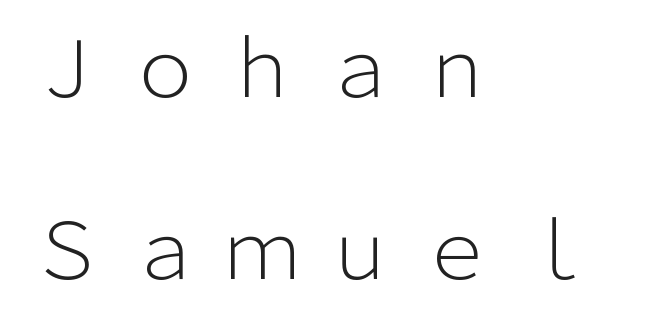
{"serif": "no", "italic": "no", "bold": "no", "weight": "light", "width": "normal", "stroke_contrast": "low", "x_height": "medium", "monospaced": "no", "underline": "no", "align": "left", "line_spacing": "loose", "line_spacing_ratio": 2.33, "letter_spacing": "wide", "letter_spacing_em": 0.25, "glyph_px": 78}
